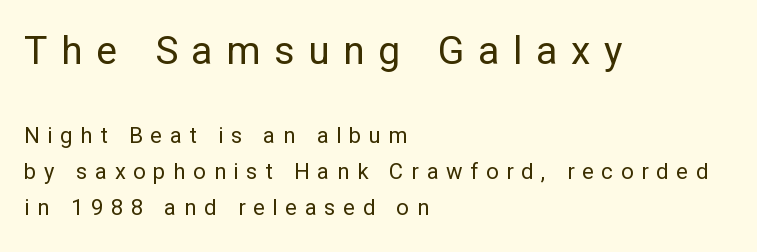
The image shows 39 px regular-weight sans-serif type, upright; set left-aligned, normal line spacing (1.65x), unusually wide letter spacing (+0.35 em), not underlined; the first (top) block is 1.77x larger; low stroke contrast and a medium x-height.
